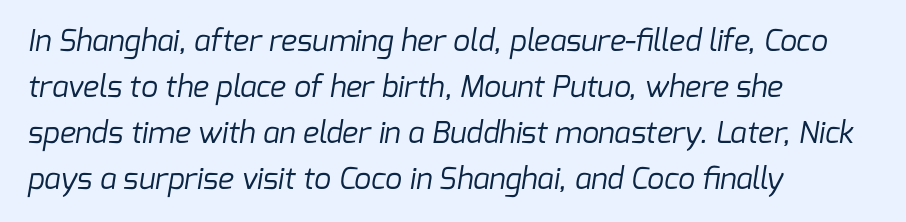
Quick note: underline off. Varying glyph widths throughout — classic text-font behaviour. Regarding leading, the lines here are spaced in the standard way. Stem width sits at or under what a default text font uses. No extra tracking has been applied to these lines. Font category for this specimen: sans-serif.
